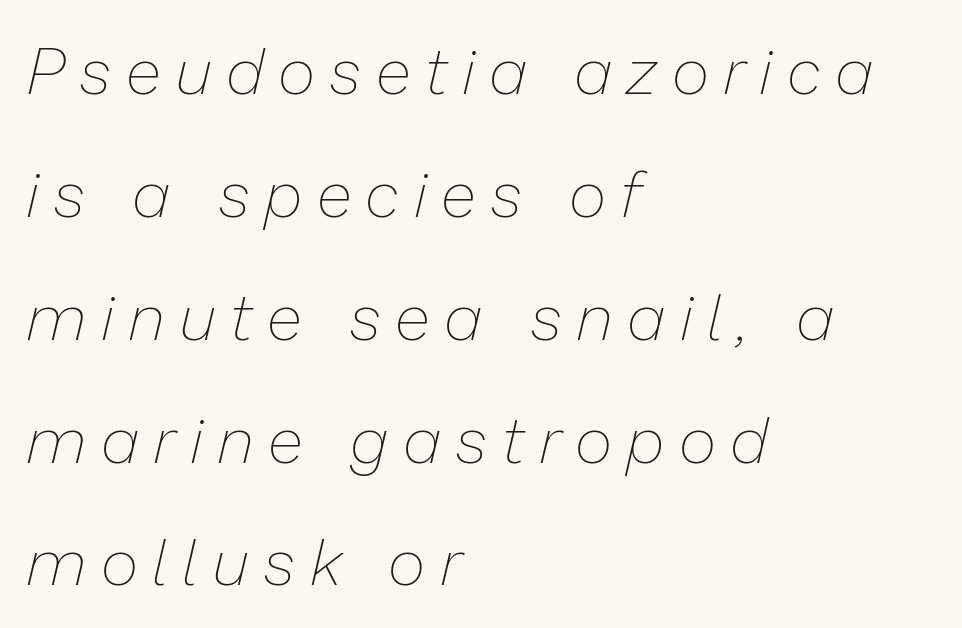
{"italic": "yes", "lean": "right", "slant_degrees": 13, "bold": "no", "weight": "thin", "width": "normal", "stroke_contrast": "low", "x_height": "medium", "monospaced": "no", "underline": "no", "align": "left", "line_spacing_ratio": 1.89, "letter_spacing": "wide", "letter_spacing_em": 0.25, "glyph_px": 65}
